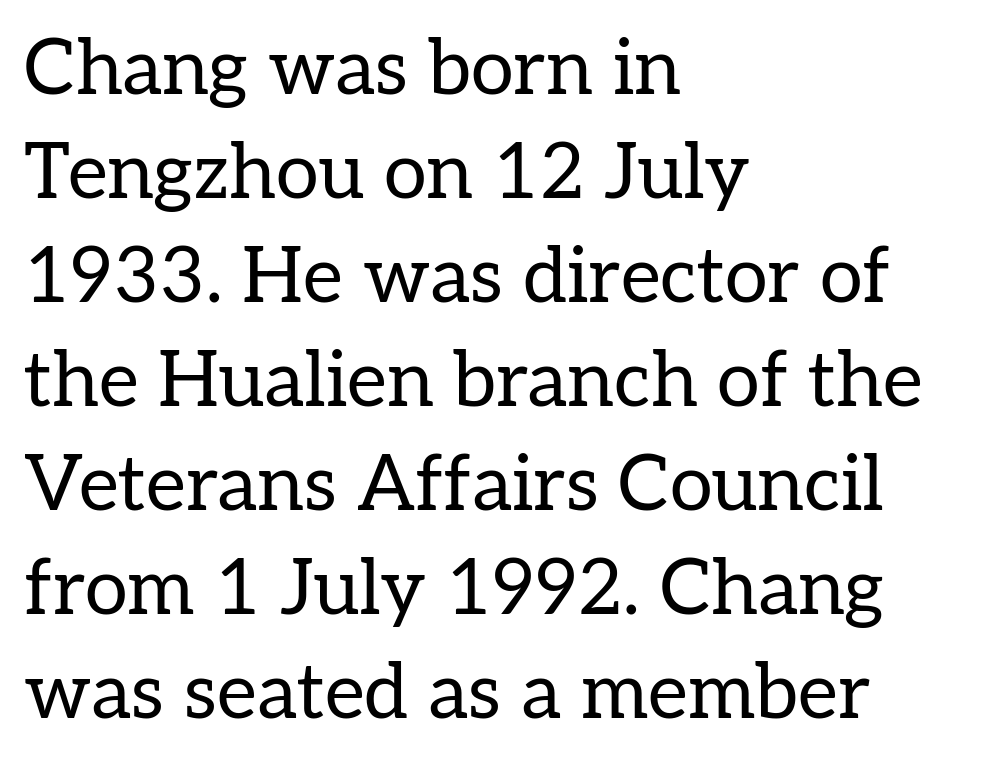
{"serif": "yes", "italic": "no", "bold": "no", "weight": "regular", "width": "normal", "stroke_contrast": "low", "x_height": "medium", "monospaced": "no", "underline": "no", "align": "left", "line_spacing": "normal", "line_spacing_ratio": 1.35, "letter_spacing": "normal", "letter_spacing_em": 0.0, "glyph_px": 77}
